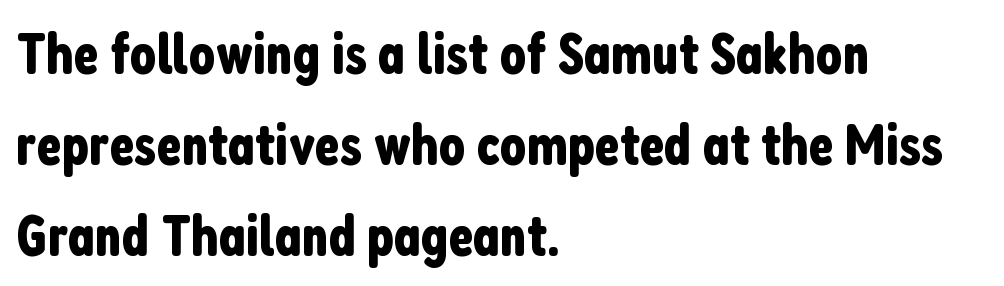
Check where the strokes stop: nothing finishes them off — pure sans. The axis of the letterforms is exactly vertical. No extra tracking has been applied to these lines. The paragraph has a hard left edge and a soft right edge.
